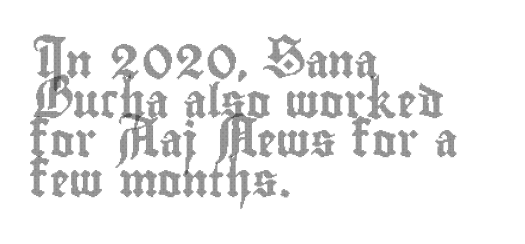
Q: Is the text italic (slanted)? A: No, it is upright.
Q: Is the text underlined? A: No.
Q: How is the paragraph aligned? A: Left-aligned.
Q: Is the spacing between letters normal or unusually wide? A: Normal.
Q: Width (condensed, normal, or wide)? A: Condensed.
Q: x-height? A: Small.
Q: Monospaced? A: No.
